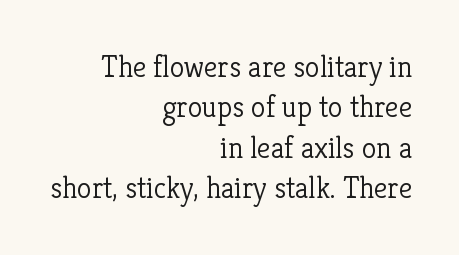
Q: Is the text bold? A: No.
Q: Is the text italic (slanted)? A: No, it is upright.
Q: Is the typeface a serif or a sans-serif typeface? A: Serif.
Q: Is the text underlined? A: No.
Q: How is the paragraph aligned? A: Right-aligned.
Q: Is the spacing between letters normal or unusually wide? A: Normal.
Q: Is the spacing between lines tight, normal or loose? A: Normal.
Q: Width (condensed, normal, or wide)? A: Normal.
Q: Stroke contrast? A: Low.
Q: x-height? A: Medium.
Q: Monospaced? A: No.
